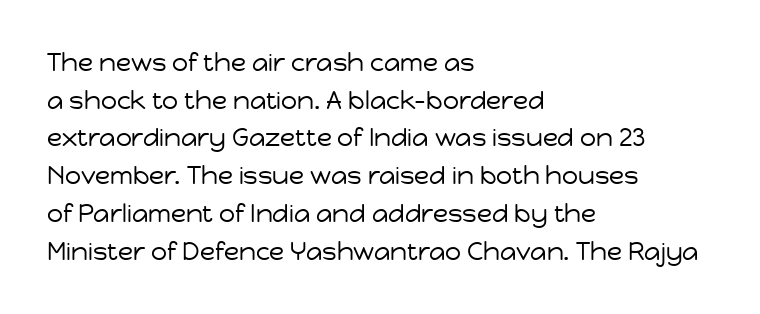
{"italic": "no", "bold": "no", "underline": "no", "align": "left", "line_spacing": "normal", "line_spacing_ratio": 1.51, "letter_spacing": "normal", "letter_spacing_em": 0.0, "glyph_px": 25}
